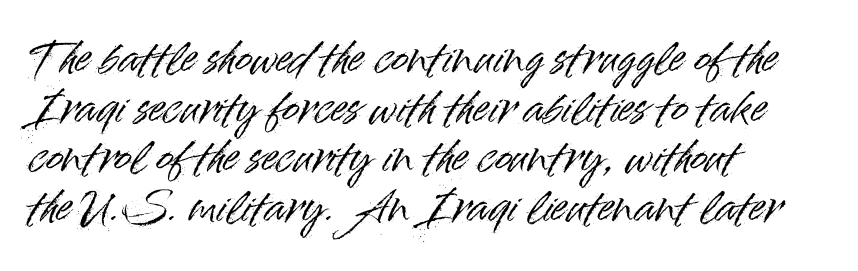
Q: Is the text italic (slanted)? A: Yes.
Q: Is the typeface a serif or a sans-serif typeface? A: Sans-serif.
Q: Is the text underlined? A: No.
Q: How is the paragraph aligned? A: Left-aligned.
Q: Is the spacing between letters normal or unusually wide? A: Normal.
Q: Width (condensed, normal, or wide)? A: Normal.
Q: Stroke contrast? A: High.
Q: x-height? A: Small.
Q: Monospaced? A: No.
